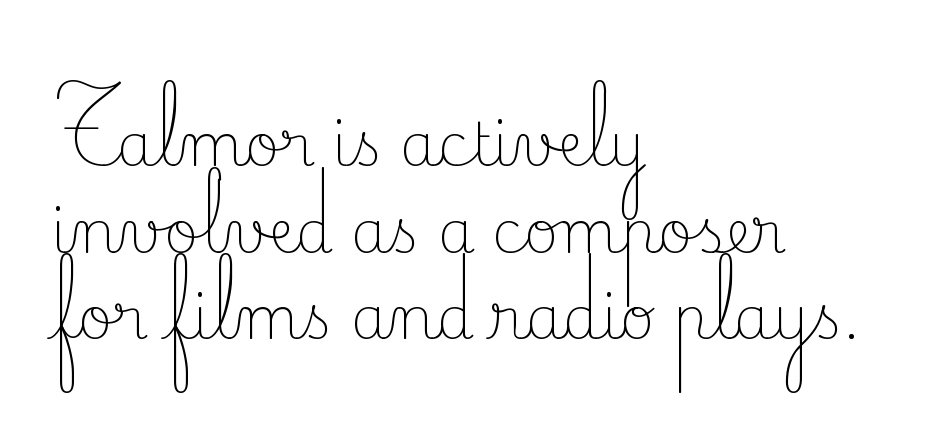
The image shows 59 px light serif type, upright; set left-aligned, normal line spacing (1.47x), normal letter spacing, not underlined; low stroke contrast and a small x-height.
